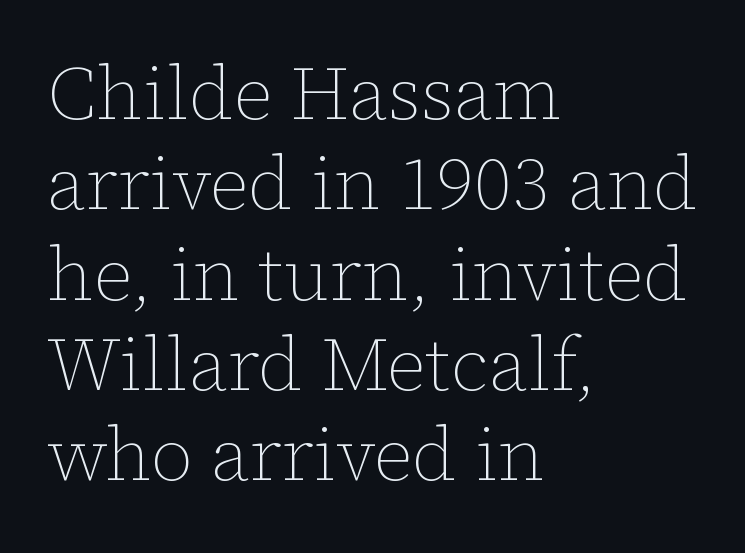
Q: Is the text bold? A: No.
Q: Is the text italic (slanted)? A: No, it is upright.
Q: Is the text underlined? A: No.
Q: How is the paragraph aligned? A: Left-aligned.
Q: Is the spacing between letters normal or unusually wide? A: Normal.
Q: Width (condensed, normal, or wide)? A: Normal.
Q: Stroke contrast? A: Low.
Q: x-height? A: Medium.
Q: Monospaced? A: No.
